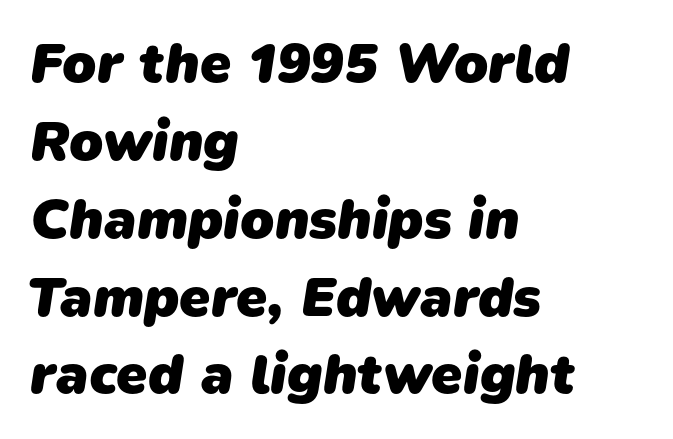
The image shows 56 px heavy sans-serif type; set left-aligned, normal line spacing (1.39x), normal letter spacing, not underlined; low stroke contrast and a medium x-height.
